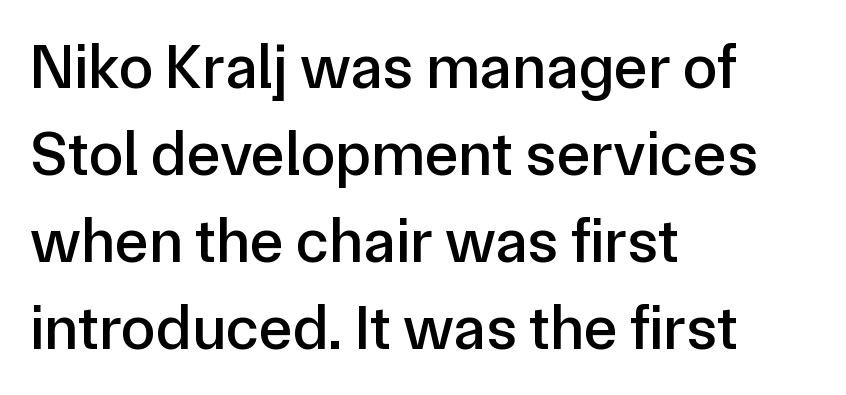
{"serif": "no", "italic": "no", "width": "normal", "stroke_contrast": "low", "x_height": "medium", "monospaced": "no", "underline": "no", "align": "left", "line_spacing": "normal", "line_spacing_ratio": 1.38, "letter_spacing": "normal", "letter_spacing_em": 0.0, "glyph_px": 63}
